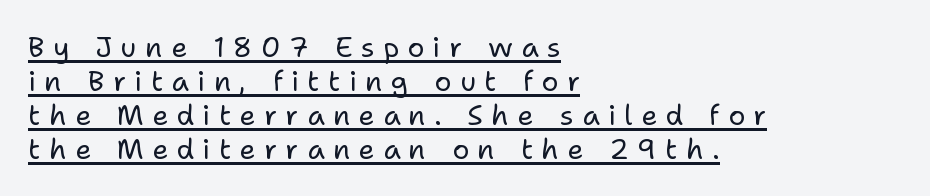
The image shows 28 px regular-weight sans-serif type, upright; set left-aligned, line spacing 1.21x, unusually wide letter spacing (+0.3 em), underlined; low stroke contrast and a medium x-height.
